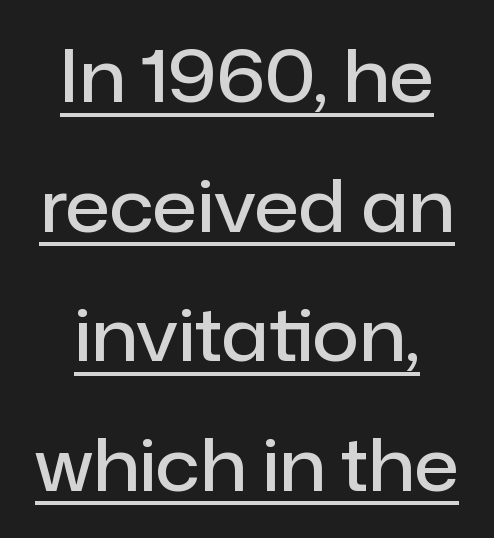
The image shows 72 px semibold sans-serif type, upright; set centered, line spacing 1.8x, normal letter spacing, underlined; low stroke contrast and a medium x-height.
